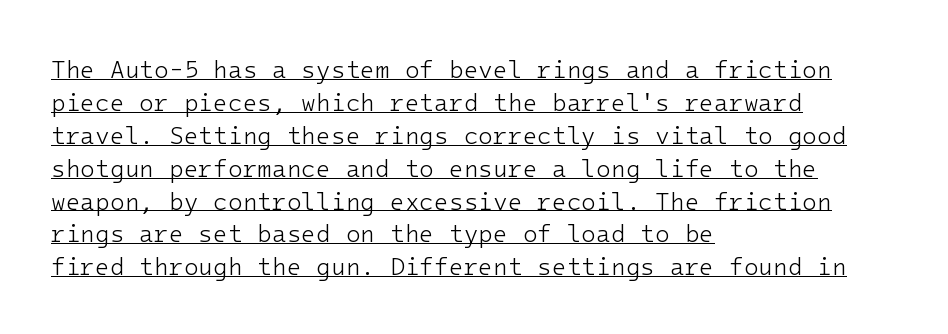
The image shows 24 px text type, upright; set left-aligned, normal line spacing (1.37x), normal letter spacing, underlined.
